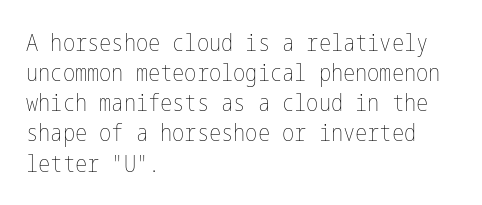
The image shows 23 px text type, upright; set left-aligned, normal line spacing (1.31x), normal letter spacing, not underlined.
